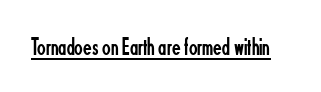
The image shows 25 px text type, upright; set normal letter spacing, underlined.
